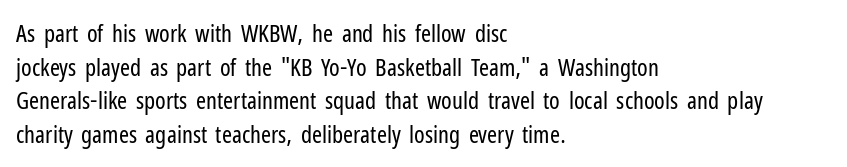
Does the copy run flush right? No — it runs flush left. Does extra space separate the letters? No, they use regular spacing. The letters look calm and open, with moderate or lighter stems. Beneath every word, the page is bare. Normally led — the rows are evenly, conventionally spaced.
